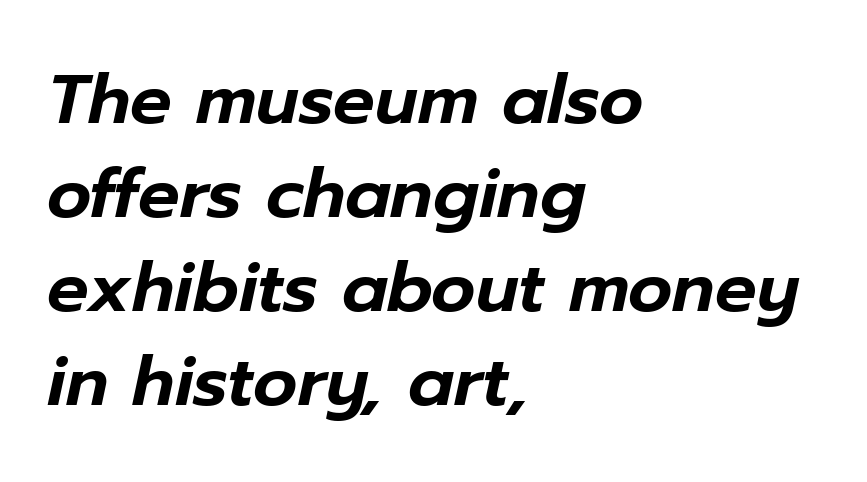
{"italic": "yes", "lean": "right", "slant_degrees": 12, "width": "normal", "stroke_contrast": "low", "x_height": "medium", "monospaced": "no", "underline": "no", "align": "left", "line_spacing": "normal", "line_spacing_ratio": 1.36, "letter_spacing": "normal", "letter_spacing_em": 0.0, "glyph_px": 69}
